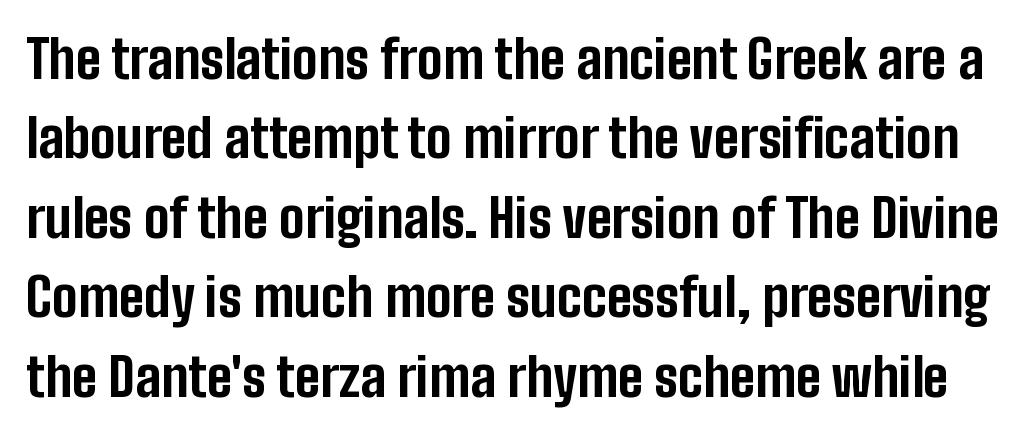
Q: Is the text bold? A: Yes.
Q: Is the text italic (slanted)? A: No, it is upright.
Q: Is the typeface a serif or a sans-serif typeface? A: Sans-serif.
Q: Is the text underlined? A: No.
Q: Is the spacing between letters normal or unusually wide? A: Normal.
Q: Is the spacing between lines tight, normal or loose? A: Normal.
Q: Width (condensed, normal, or wide)? A: Condensed.
Q: Stroke contrast? A: Low.
Q: x-height? A: Medium.
Q: Monospaced? A: No.
